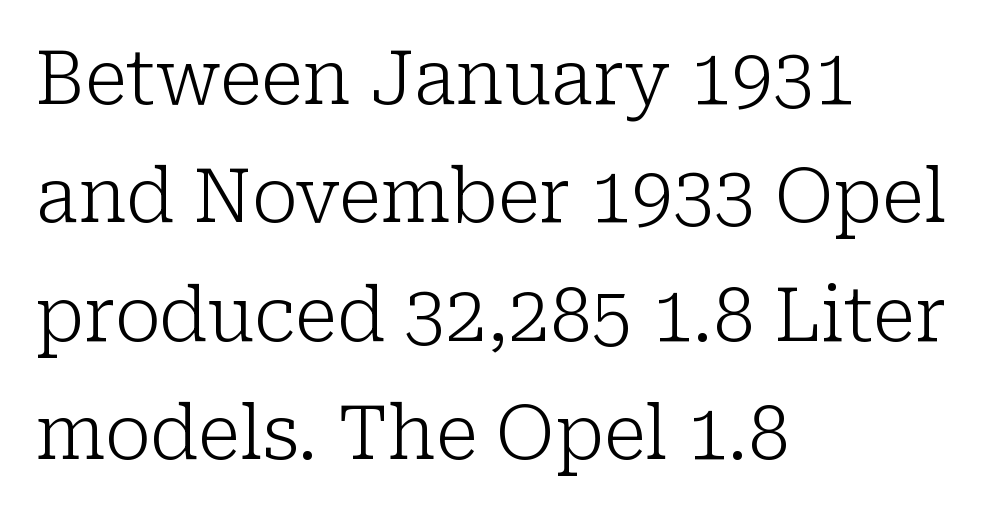
{"serif": "yes", "italic": "no", "bold": "no", "weight": "light", "width": "normal", "stroke_contrast": "low", "x_height": "medium", "monospaced": "no", "underline": "no", "align": "left", "line_spacing": "normal", "line_spacing_ratio": 1.6, "letter_spacing": "normal", "letter_spacing_em": 0.0, "glyph_px": 74}
